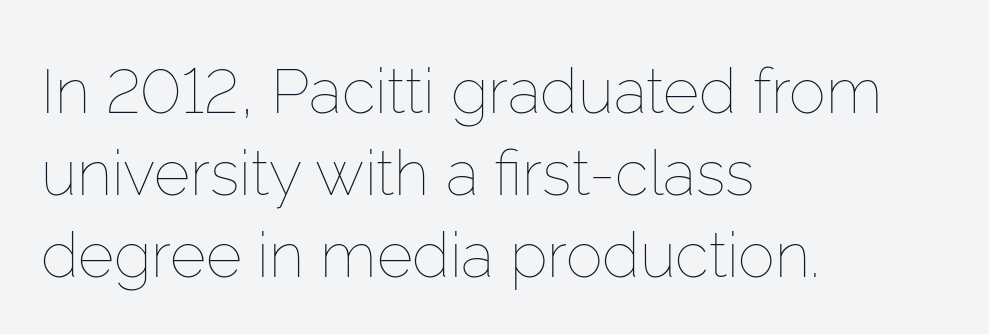
The image shows 62 px thin type, upright; set left-aligned, normal line spacing (1.32x), normal letter spacing, not underlined; low stroke contrast and a medium x-height.
